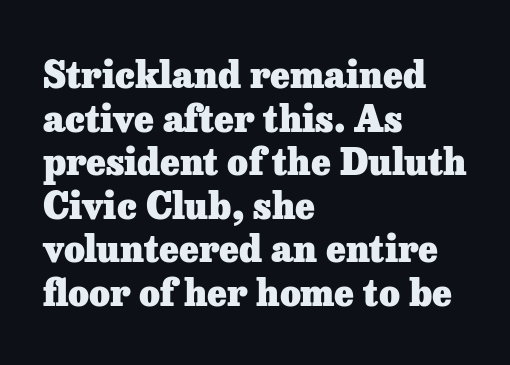
{"serif": "yes", "italic": "no", "bold": "yes", "weight": "heavy", "width": "normal", "stroke_contrast": "low", "x_height": "medium", "monospaced": "no", "underline": "no", "align": "left", "line_spacing_ratio": 1.21, "letter_spacing": "normal", "letter_spacing_em": 0.0, "glyph_px": 36}
